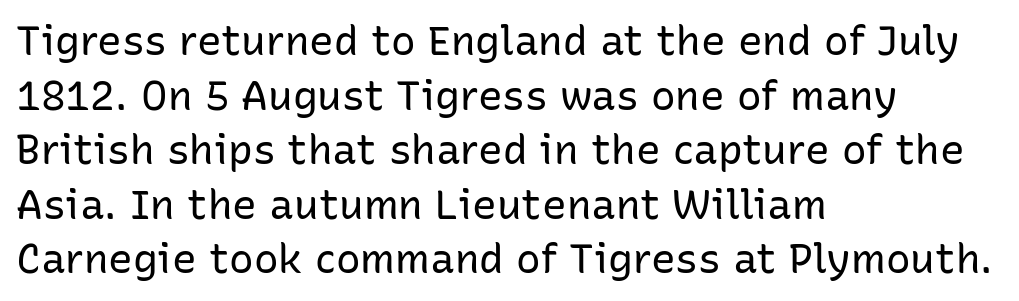
Q: Is the text bold? A: No.
Q: Is the text italic (slanted)? A: No, it is upright.
Q: Is the typeface a serif or a sans-serif typeface? A: Sans-serif.
Q: Is the text underlined? A: No.
Q: How is the paragraph aligned? A: Left-aligned.
Q: Is the spacing between letters normal or unusually wide? A: Normal.
Q: Is the spacing between lines tight, normal or loose? A: Normal.
Q: Width (condensed, normal, or wide)? A: Normal.
Q: Stroke contrast? A: Low.
Q: x-height? A: Medium.
Q: Monospaced? A: No.
